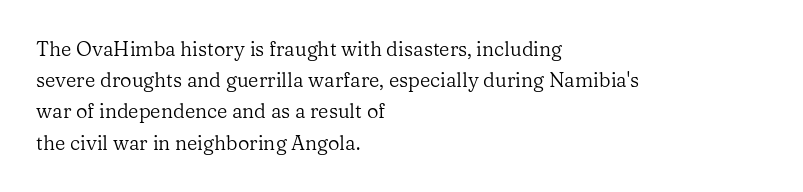
The image shows 20 px text type, upright; set left-aligned, normal line spacing (1.56x), normal letter spacing, not underlined.
